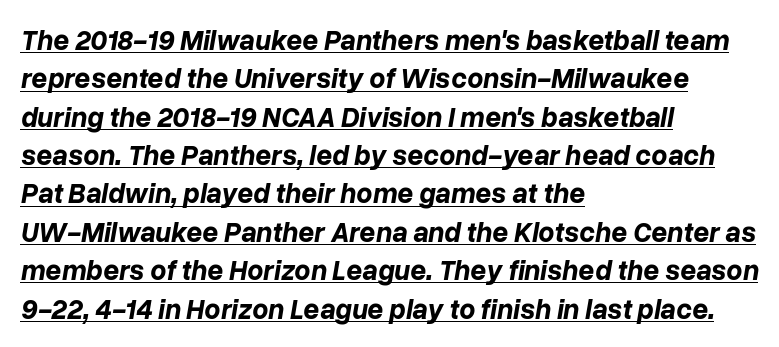
{"italic": "yes", "lean": "right", "slant_degrees": 10, "bold": "yes", "weight": "bold", "width": "normal", "stroke_contrast": "low", "x_height": "medium", "monospaced": "no", "underline": "yes", "align": "left", "line_spacing": "normal", "line_spacing_ratio": 1.37, "letter_spacing": "normal", "letter_spacing_em": 0.0, "glyph_px": 28}
